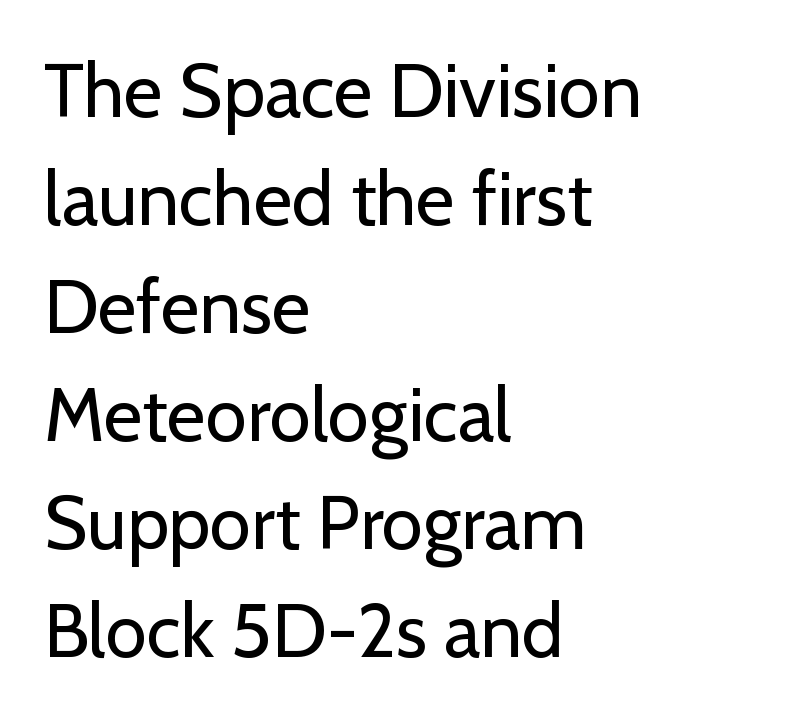
{"serif": "no", "italic": "no", "bold": "no", "weight": "regular", "width": "normal", "stroke_contrast": "low", "x_height": "medium", "monospaced": "no", "underline": "no", "align": "left", "line_spacing": "normal", "line_spacing_ratio": 1.44, "letter_spacing": "normal", "letter_spacing_em": 0.0, "glyph_px": 75}
